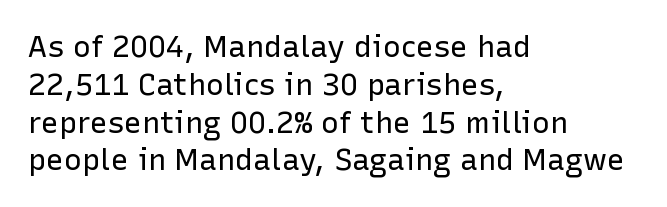
Letters have the restrained weight of plain body copy at most. Characters follow at the spacing the type designer built in. Honestly, there is no underline to notice here at all. The typesetter chose a ragged-right arrangement here. Character widths vary here, with narrow letters taking less room than wide ones. Normally led — the rows are evenly, conventionally spaced.
